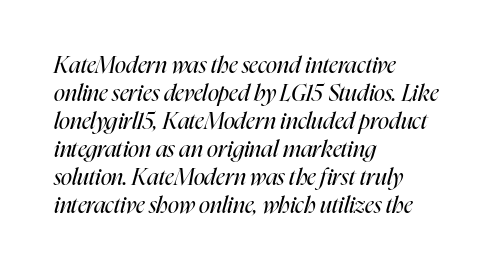
Q: Is the text bold? A: No.
Q: Is the text italic (slanted)? A: Yes, it leans right by about 16 degrees.
Q: Is the text underlined? A: No.
Q: How is the paragraph aligned? A: Left-aligned.
Q: Is the spacing between letters normal or unusually wide? A: Normal.
